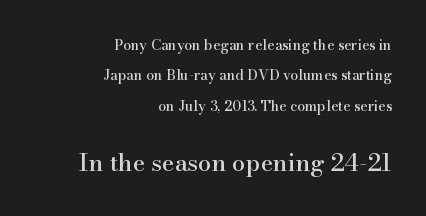
The image shows 24 px text type, upright; set right-aligned, loose line spacing (2.17x), normal letter spacing, not underlined; the second (bottom) block is 1.71x larger.
